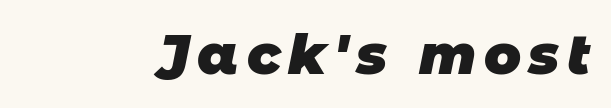
{"serif": "no", "bold": "yes", "weight": "heavy", "width": "normal", "stroke_contrast": "low", "x_height": "large", "monospaced": "no", "underline": "no", "glyph_px": 55}
